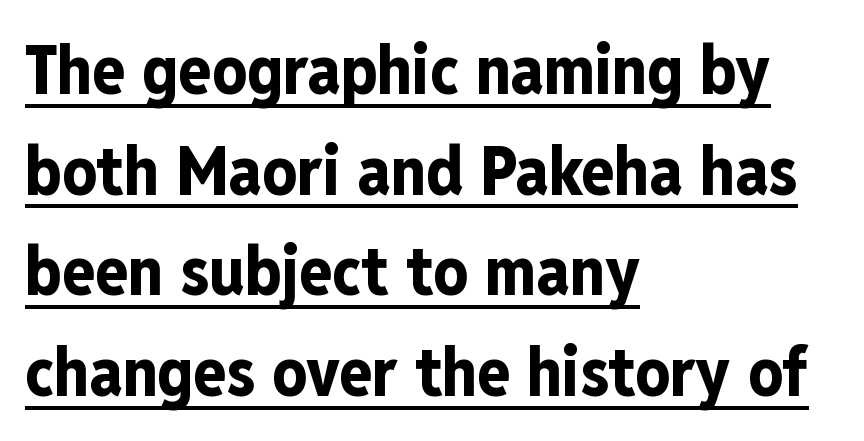
{"serif": "no", "italic": "no", "bold": "yes", "weight": "bold", "width": "condensed", "stroke_contrast": "low", "x_height": "medium", "monospaced": "no", "underline": "yes", "align": "left", "line_spacing": "normal", "line_spacing_ratio": 1.48, "letter_spacing": "normal", "letter_spacing_em": 0.0, "glyph_px": 68}
